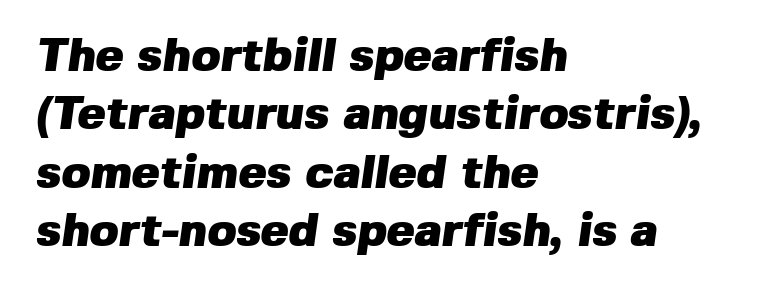
Q: Is the text bold? A: Yes.
Q: Is the typeface a serif or a sans-serif typeface? A: Sans-serif.
Q: Is the text underlined? A: No.
Q: How is the paragraph aligned? A: Left-aligned.
Q: Is the spacing between letters normal or unusually wide? A: Normal.
Q: Width (condensed, normal, or wide)? A: Normal.
Q: Stroke contrast? A: Low.
Q: x-height? A: Medium.
Q: Monospaced? A: No.
